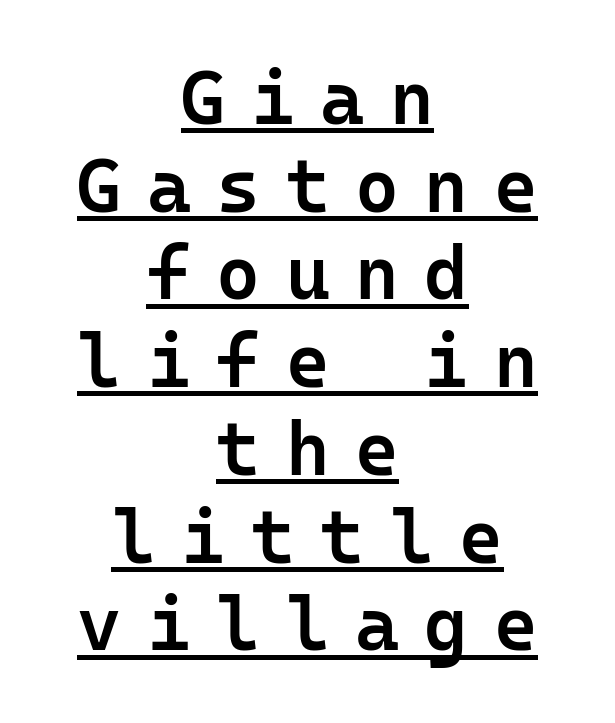
The image shows 75 px semibold sans-serif type, upright, monospaced; set centered, line spacing 1.17x, unusually wide letter spacing (+0.34 em), underlined; low stroke contrast and a medium x-height.
